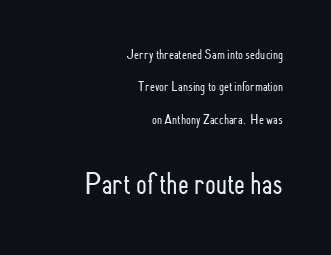
The image shows 31 px light, condensed sans-serif type, upright; set right-aligned, loose line spacing (2.32x), normal letter spacing, not underlined; the second (bottom) block is 2.21x larger; low stroke contrast and a small x-height.
